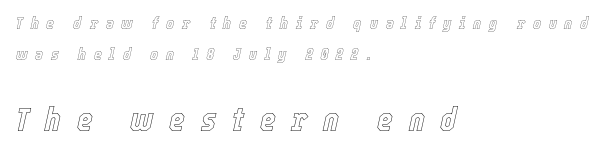
Varying glyph widths throughout — classic text-font behaviour. Whoever set this made the second block the dominant, larger element. Caption: expanded tracking, letters set apart. Descenders are the only things crossing below the line. Short and long lines alike share a common starting point at left. The specimen reads as italic at a glance.
